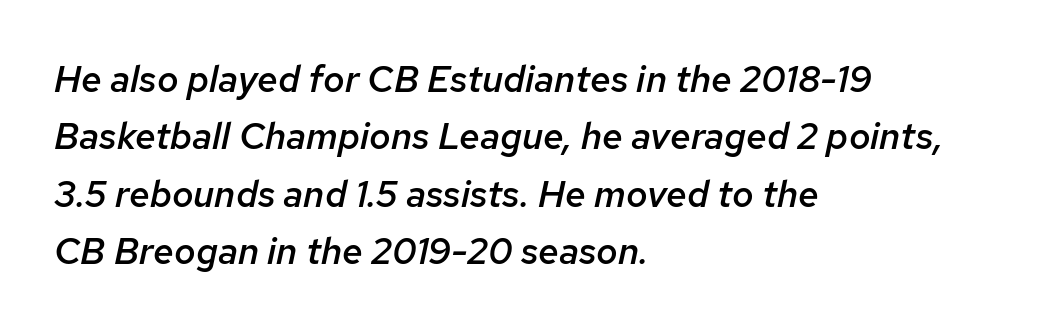
The text block is weighted toward the left margin, trailing off unevenly rightward. Notice how the stems are inclined rather than vertical — that's the hallmark of italics. A somewhat darkened texture: the type is semibold rather than bold. The type is set solid horizontally, with unmodified tracking. The line-height multiplier appears to be the usual default. Think of a printed novel: that variable character pitch is what you see here.
